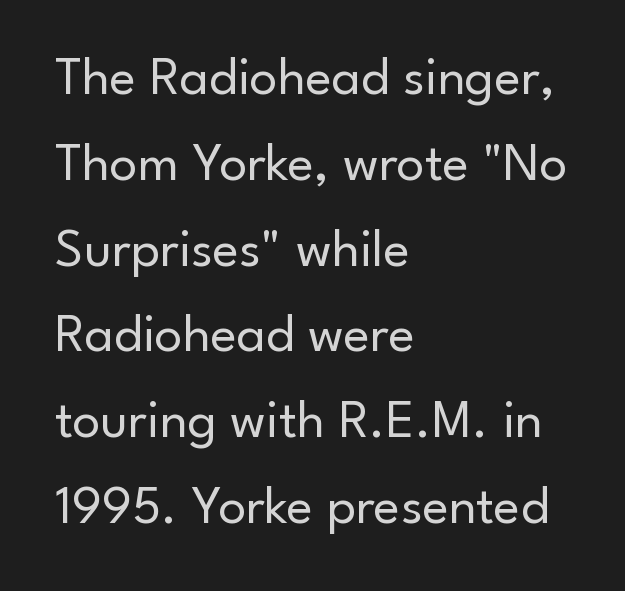
Q: Is the text bold? A: No.
Q: Is the text italic (slanted)? A: No, it is upright.
Q: Is the typeface a serif or a sans-serif typeface? A: Sans-serif.
Q: Is the text underlined? A: No.
Q: How is the paragraph aligned? A: Left-aligned.
Q: Is the spacing between letters normal or unusually wide? A: Normal.
Q: Is the spacing between lines tight, normal or loose? A: Normal.
Q: Width (condensed, normal, or wide)? A: Normal.
Q: Stroke contrast? A: Low.
Q: x-height? A: Small.
Q: Monospaced? A: No.
